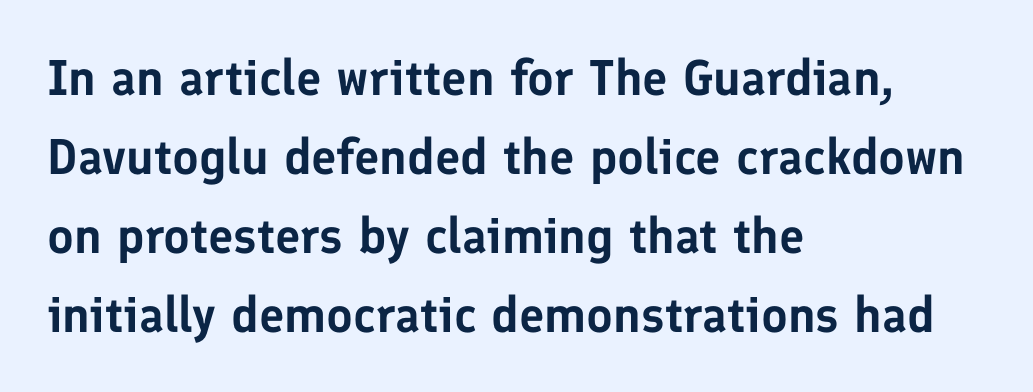
Spacing verdict: proportional, widths tailored to each character. Baseline-to-baseline distance is the conventional proportion of letter height. The ragged edge is on the right, which tells us the setting is flush left. Nobody drew a line under any word here. Classification — sans serif. Characters remain perfectly vertical along every line.
